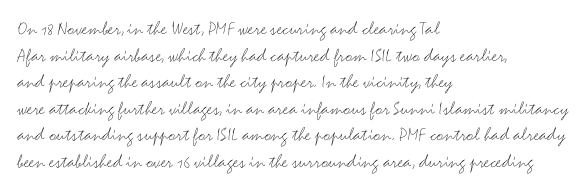
Q: Is the text bold? A: No.
Q: Is the text italic (slanted)? A: Yes.
Q: Is the text underlined? A: No.
Q: How is the paragraph aligned? A: Left-aligned.
Q: Is the spacing between letters normal or unusually wide? A: Normal.
Q: Is the spacing between lines tight, normal or loose? A: Normal.
